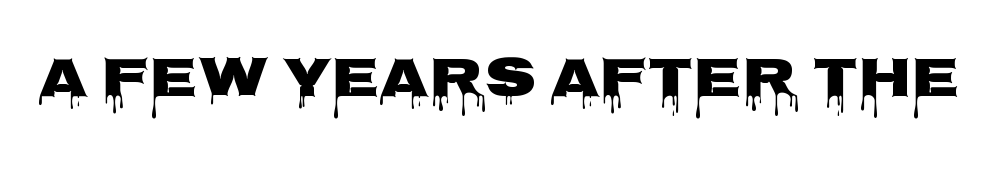
The image shows 56 px heavy, wide sans-serif type, upright; set normal letter spacing, not underlined; low stroke contrast and a large x-height.
